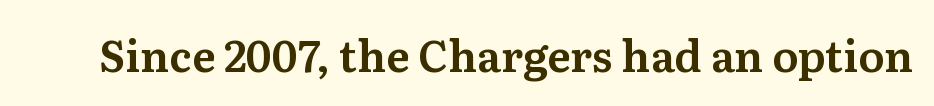
Q: Is the text italic (slanted)? A: No, it is upright.
Q: Is the typeface a serif or a sans-serif typeface? A: Serif.
Q: Is the text underlined? A: No.
Q: Is the spacing between letters normal or unusually wide? A: Normal.
Q: Width (condensed, normal, or wide)? A: Normal.
Q: Stroke contrast? A: Medium.
Q: x-height? A: Medium.
Q: Monospaced? A: No.
